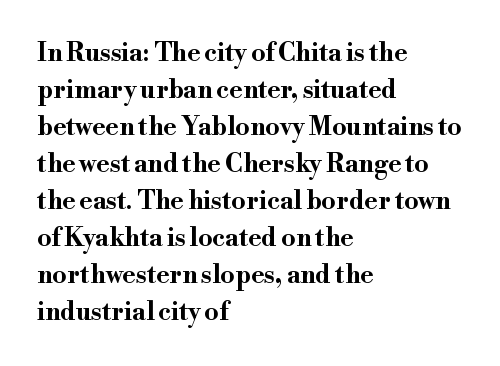
The image shows 25 px bold type, upright; set left-aligned, normal line spacing (1.48x), normal letter spacing, not underlined.
